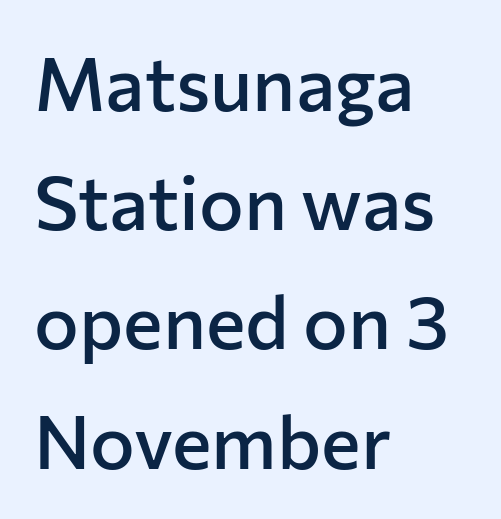
Q: Is the text bold? A: Semi-bold.
Q: Is the text italic (slanted)? A: No, it is upright.
Q: Is the typeface a serif or a sans-serif typeface? A: Sans-serif.
Q: Is the text underlined? A: No.
Q: How is the paragraph aligned? A: Left-aligned.
Q: Is the spacing between letters normal or unusually wide? A: Normal.
Q: Is the spacing between lines tight, normal or loose? A: Normal.
Q: Width (condensed, normal, or wide)? A: Normal.
Q: Stroke contrast? A: Low.
Q: x-height? A: Medium.
Q: Monospaced? A: No.
